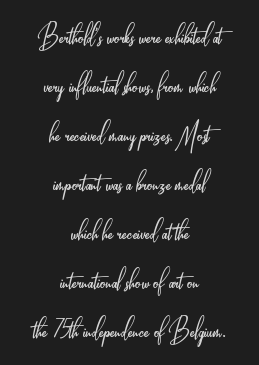
{"serif": "no", "bold": "no", "weight": "light", "width": "condensed", "stroke_contrast": "low", "x_height": "small", "monospaced": "no", "underline": "no", "align": "center", "line_spacing": "normal", "line_spacing_ratio": 1.44, "letter_spacing": "normal", "letter_spacing_em": 0.0, "glyph_px": 34}
